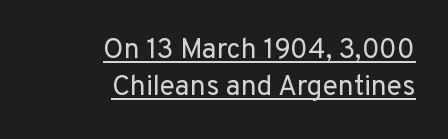
Q: Is the text bold? A: No.
Q: Is the text italic (slanted)? A: No, it is upright.
Q: Is the typeface a serif or a sans-serif typeface? A: Sans-serif.
Q: Is the text underlined? A: Yes.
Q: How is the paragraph aligned? A: Right-aligned.
Q: Is the spacing between letters normal or unusually wide? A: Normal.
Q: Is the spacing between lines tight, normal or loose? A: Normal.
Q: Width (condensed, normal, or wide)? A: Normal.
Q: Stroke contrast? A: Low.
Q: x-height? A: Medium.
Q: Monospaced? A: No.
